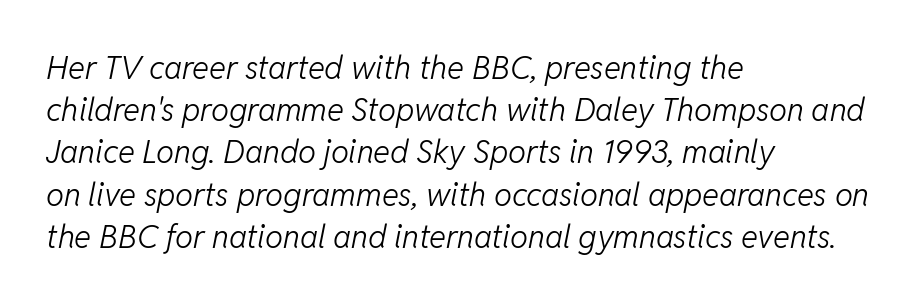
{"italic": "yes", "lean": "right", "slant_degrees": 11, "bold": "no", "weight": "light", "width": "normal", "stroke_contrast": "low", "x_height": "medium", "monospaced": "no", "underline": "no", "align": "left", "line_spacing": "normal", "line_spacing_ratio": 1.32, "letter_spacing": "normal", "letter_spacing_em": 0.0, "glyph_px": 32}
